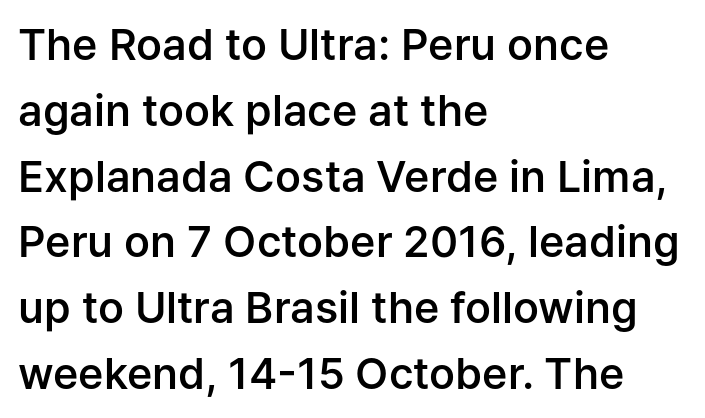
To sum up the face: it is a sans, with no serifs. A somewhat darkened texture: the type is semibold rather than bold. Teacher's note: observe the even left margin — that is flush-left alignment. This block has exactly the height ordinary leading produces.
